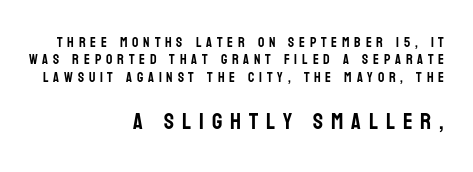
Q: Is the text italic (slanted)? A: No, it is upright.
Q: Is the text underlined? A: No.
Q: How is the paragraph aligned? A: Right-aligned.
Q: Is the spacing between letters normal or unusually wide? A: Unusually wide.
Q: Is the spacing between lines tight, normal or loose? A: Normal.
Q: Which block of text is set in a larger size, the first (top) or the second (bottom)? A: The second (bottom) one.
